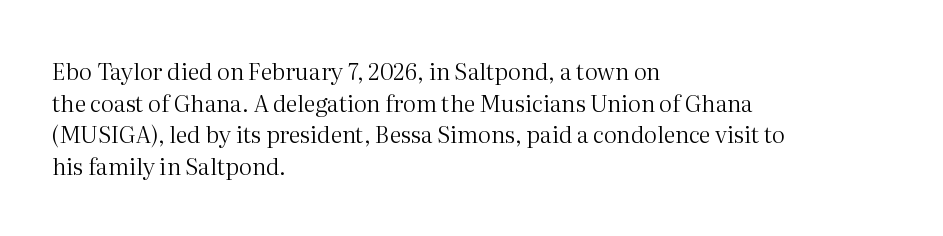
{"italic": "no", "bold": "no", "underline": "no", "align": "left", "line_spacing": "normal", "line_spacing_ratio": 1.38, "letter_spacing": "normal", "letter_spacing_em": 0.0, "glyph_px": 23}
